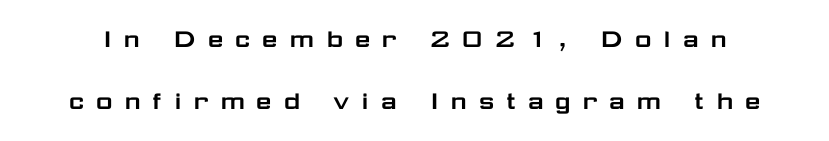
The image shows 29 px wide sans-serif type, upright; set loose line spacing (2.15x), unusually wide letter spacing (+0.35 em), not underlined; low stroke contrast and a medium x-height.
